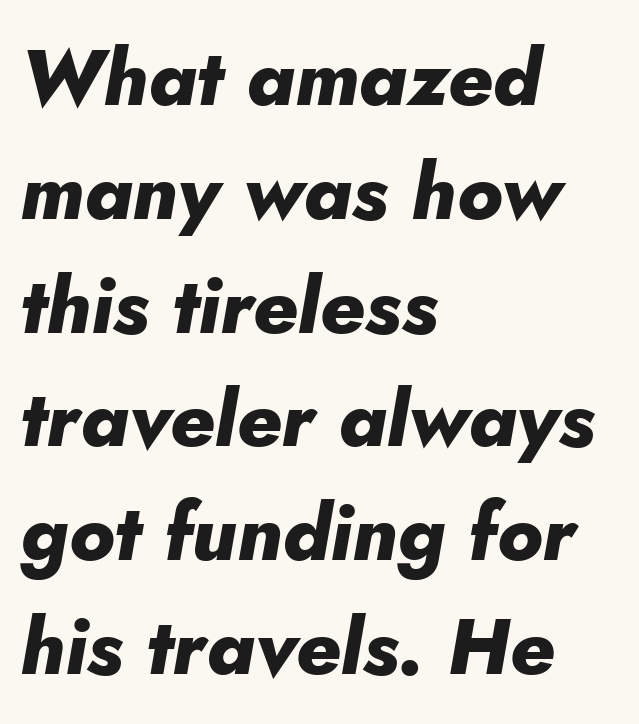
{"italic": "yes", "lean": "right", "slant_degrees": 10, "bold": "yes", "weight": "heavy", "width": "normal", "stroke_contrast": "low", "x_height": "small", "monospaced": "no", "underline": "no", "align": "left", "line_spacing": "normal", "line_spacing_ratio": 1.44, "letter_spacing": "normal", "letter_spacing_em": 0.0, "glyph_px": 79}
